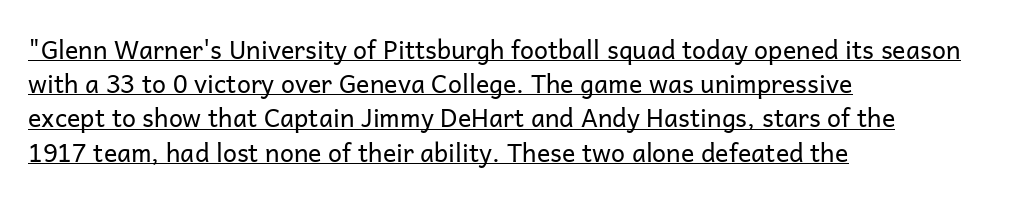
The image shows 25 px text type, upright; set left-aligned, normal line spacing (1.37x), normal letter spacing, underlined.
